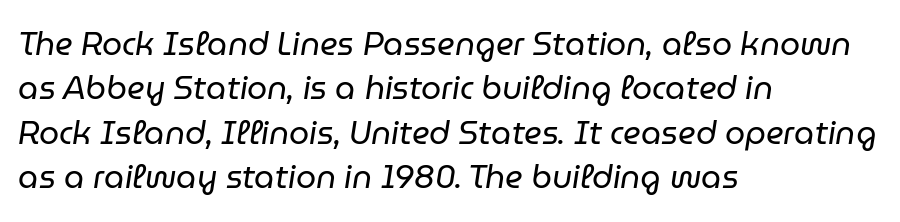
The image shows 32 px regular-weight type, italic (leaning right); set left-aligned, normal line spacing (1.39x), normal letter spacing, not underlined; low stroke contrast and a medium x-height.
